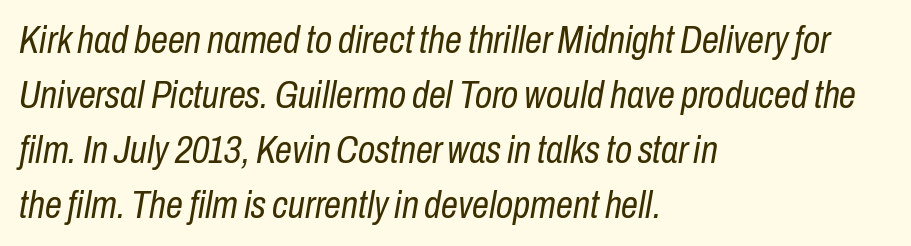
There is no visible air inserted between adjacent glyphs. Observe the lean: these are italic letterforms. Each letter keeps its own natural width here, so spacing adapts to shape. Check under the words: just untouched page.
